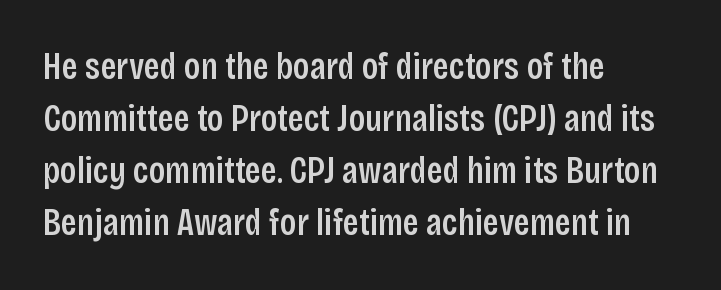
Q: Is the text bold? A: Semi-bold.
Q: Is the text italic (slanted)? A: No, it is upright.
Q: Is the typeface a serif or a sans-serif typeface? A: Sans-serif.
Q: Is the text underlined? A: No.
Q: How is the paragraph aligned? A: Left-aligned.
Q: Is the spacing between letters normal or unusually wide? A: Normal.
Q: Is the spacing between lines tight, normal or loose? A: Normal.
Q: Width (condensed, normal, or wide)? A: Condensed.
Q: Stroke contrast? A: Low.
Q: x-height? A: Large.
Q: Monospaced? A: No.
